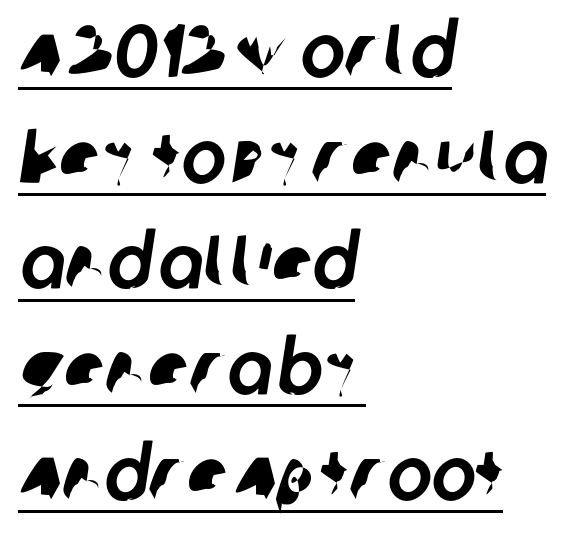
{"serif": "no", "width": "normal", "stroke_contrast": "low", "x_height": "large", "monospaced": "no", "underline": "yes", "align": "left", "line_spacing": "normal", "line_spacing_ratio": 1.41, "letter_spacing": "normal", "letter_spacing_em": 0.0, "glyph_px": 75}
